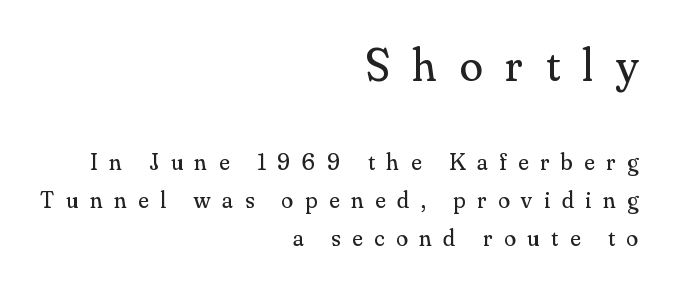
{"serif": "yes", "italic": "no", "bold": "no", "weight": "regular", "width": "normal", "stroke_contrast": "medium", "x_height": "small", "monospaced": "no", "underline": "no", "align": "right", "line_spacing": "normal", "line_spacing_ratio": 1.57, "letter_spacing": "wide", "letter_spacing_em": 0.49, "larger_block": "first", "size_ratio": 1.96, "glyph_px": 47}
